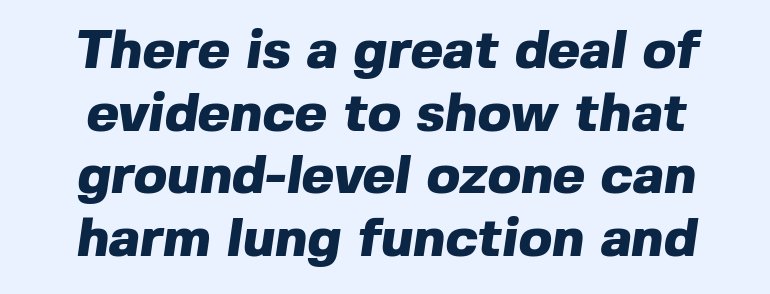
The image shows 55 px heavy sans-serif type; set tight line spacing (1.14x), normal letter spacing, not underlined; a medium x-height.
